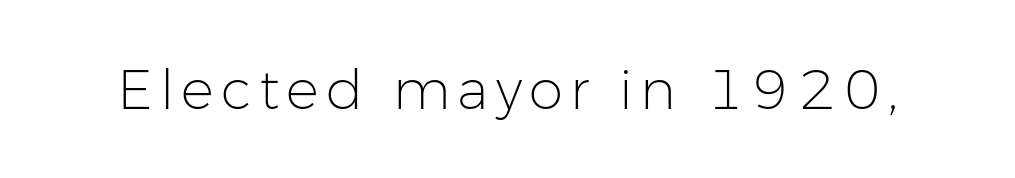
{"serif": "no", "italic": "no", "bold": "no", "weight": "light", "width": "normal", "stroke_contrast": "low", "x_height": "medium", "monospaced": "no", "underline": "no", "glyph_px": 55}
